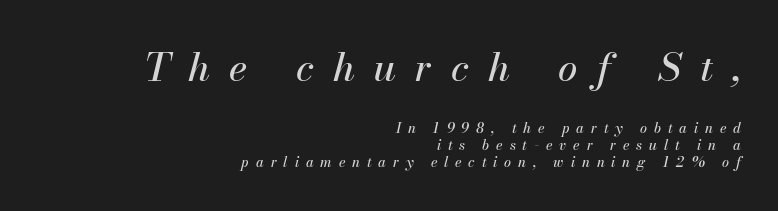
The image shows 39 px text type, italic (leaning right); set right-aligned, line spacing 1.24x, unusually wide letter spacing (+0.49 em), not underlined; the first (top) block is 2.79x larger; medium stroke contrast and a small x-height.
